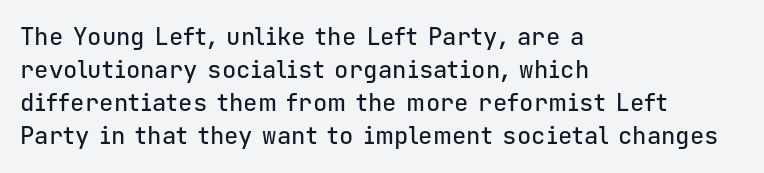
The image shows 24 px text type, upright; set left-aligned, normal line spacing (1.38x), normal letter spacing, not underlined.
